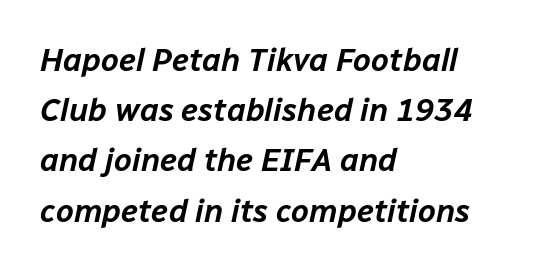
Q: Is the text italic (slanted)? A: Yes, it leans right by about 12 degrees.
Q: Is the text underlined? A: No.
Q: How is the paragraph aligned? A: Left-aligned.
Q: Is the spacing between letters normal or unusually wide? A: Normal.
Q: Is the spacing between lines tight, normal or loose? A: Normal.
Q: Width (condensed, normal, or wide)? A: Normal.
Q: Stroke contrast? A: Low.
Q: x-height? A: Medium.
Q: Monospaced? A: No.
